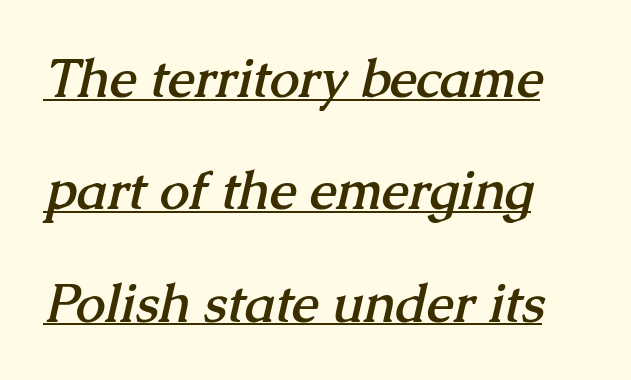
Q: Is the text bold? A: Yes.
Q: Is the typeface a serif or a sans-serif typeface? A: Serif.
Q: Is the text underlined? A: Yes.
Q: How is the paragraph aligned? A: Left-aligned.
Q: Is the spacing between letters normal or unusually wide? A: Normal.
Q: Is the spacing between lines tight, normal or loose? A: Loose.
Q: Width (condensed, normal, or wide)? A: Normal.
Q: Stroke contrast? A: Medium.
Q: x-height? A: Medium.
Q: Monospaced? A: No.
